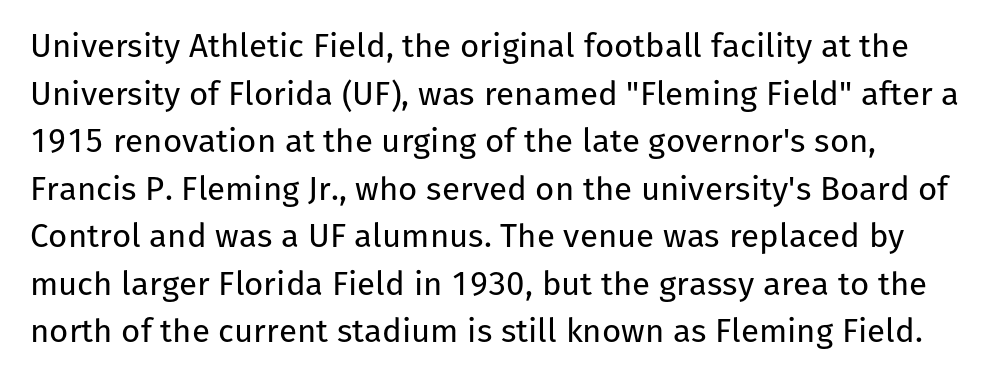
In terms of leading, this rendering sits right in the middle. Letterform terminals end flat and unadorned throughout the passage. Glance below the letters and you will spot only blank space. Characters remain perfectly vertical along every line. The letterforms sit at book weight or below.
